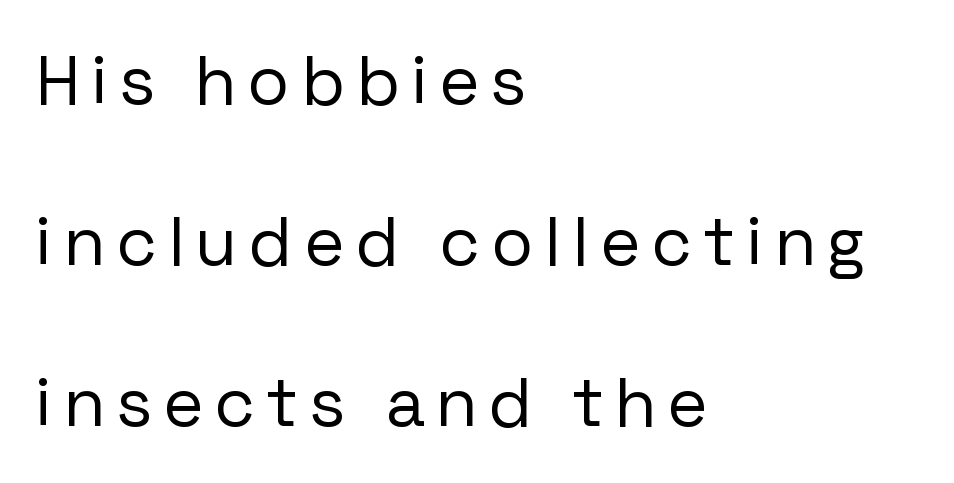
Q: Is the text bold? A: No.
Q: Is the text italic (slanted)? A: No, it is upright.
Q: Is the typeface a serif or a sans-serif typeface? A: Sans-serif.
Q: Is the text underlined? A: No.
Q: How is the paragraph aligned? A: Left-aligned.
Q: Is the spacing between lines tight, normal or loose? A: Loose.
Q: Width (condensed, normal, or wide)? A: Normal.
Q: Stroke contrast? A: Low.
Q: x-height? A: Medium.
Q: Monospaced? A: No.
